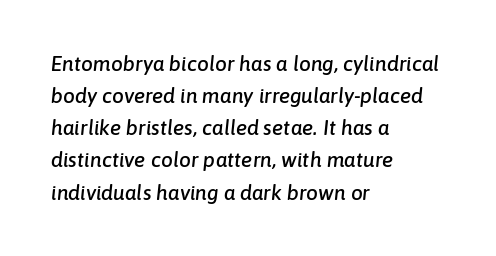
{"italic": "yes", "lean": "right", "slant_degrees": 6, "underline": "no", "align": "left", "line_spacing": "normal", "line_spacing_ratio": 1.53, "letter_spacing": "normal", "letter_spacing_em": 0.0, "glyph_px": 21}
